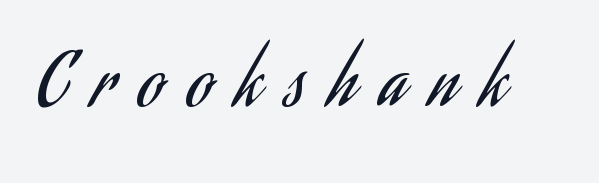
Q: Is the text bold? A: No.
Q: Is the text italic (slanted)? A: Yes.
Q: Is the typeface a serif or a sans-serif typeface? A: Sans-serif.
Q: Is the text underlined? A: No.
Q: Is the spacing between letters normal or unusually wide? A: Unusually wide.
Q: Width (condensed, normal, or wide)? A: Condensed.
Q: Stroke contrast? A: Low.
Q: x-height? A: Small.
Q: Monospaced? A: No.
